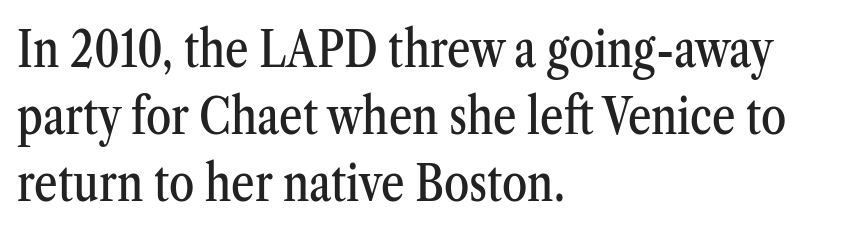
{"serif": "yes", "italic": "no", "width": "condensed", "stroke_contrast": "medium", "x_height": "medium", "monospaced": "no", "underline": "no", "align": "left", "line_spacing": "normal", "line_spacing_ratio": 1.31, "letter_spacing": "normal", "letter_spacing_em": 0.0, "glyph_px": 51}
